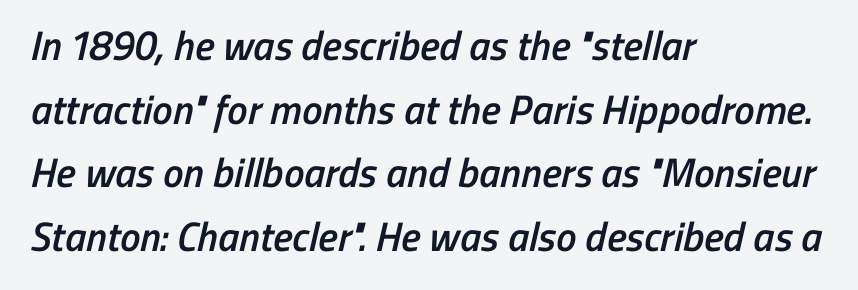
The image shows 41 px semibold, condensed sans-serif type; set left-aligned, normal line spacing (1.55x), normal letter spacing, not underlined; low stroke contrast and a medium x-height.
